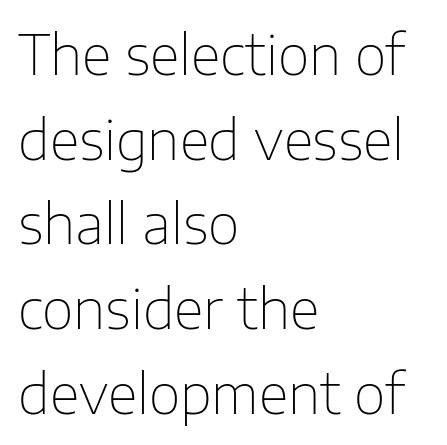
Q: Is the text bold? A: No.
Q: Is the text italic (slanted)? A: No, it is upright.
Q: Is the typeface a serif or a sans-serif typeface? A: Sans-serif.
Q: Is the text underlined? A: No.
Q: How is the paragraph aligned? A: Left-aligned.
Q: Is the spacing between letters normal or unusually wide? A: Normal.
Q: Is the spacing between lines tight, normal or loose? A: Normal.
Q: Width (condensed, normal, or wide)? A: Normal.
Q: Stroke contrast? A: Low.
Q: x-height? A: Medium.
Q: Monospaced? A: No.
